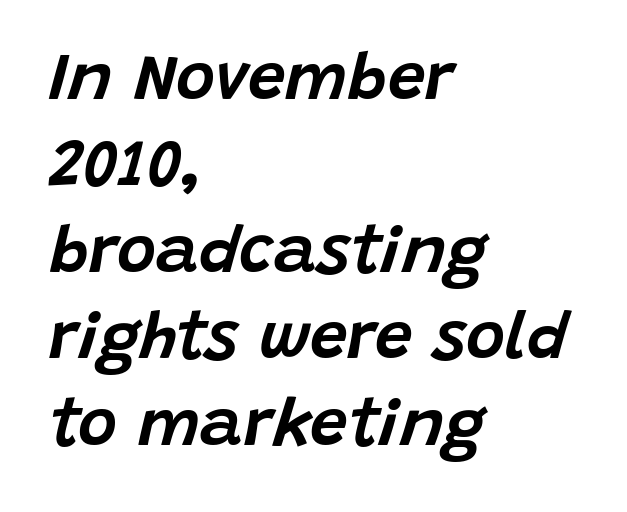
{"italic": "yes", "lean": "right", "slant_degrees": 15, "width": "normal", "stroke_contrast": "low", "x_height": "large", "monospaced": "no", "underline": "no", "align": "left", "line_spacing": "normal", "line_spacing_ratio": 1.29, "letter_spacing": "normal", "letter_spacing_em": 0.0, "glyph_px": 67}
